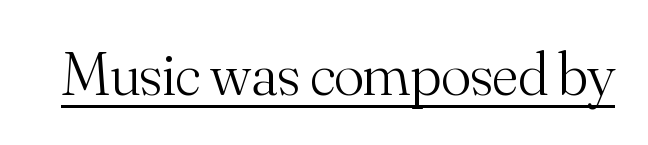
Q: Is the text bold? A: No.
Q: Is the text italic (slanted)? A: No, it is upright.
Q: Is the typeface a serif or a sans-serif typeface? A: Serif.
Q: Is the text underlined? A: Yes.
Q: Is the spacing between letters normal or unusually wide? A: Normal.
Q: Width (condensed, normal, or wide)? A: Normal.
Q: Stroke contrast? A: Medium.
Q: x-height? A: Small.
Q: Monospaced? A: No.
